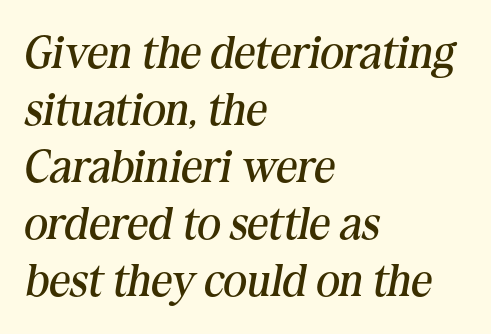
Is the block centered? No — it sits flush against the left margin. Each letter's strokes conclude with small projecting serifs. Words appear dense and cohesive because spacing is normal. The typography opts for an oblique posture over an upright one.
